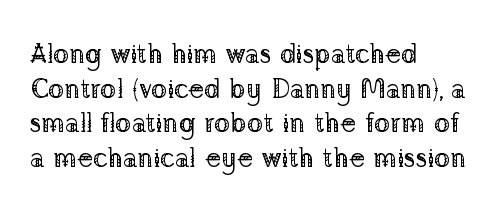
The block of text has a typical density, with ordinary space between rows. Which margin do the lines hug? The left one — the right edge is uneven. The space directly below the letters is spotless. This is the regular roman posture of the typeface. Does extra space separate the letters? No, they use regular spacing.
